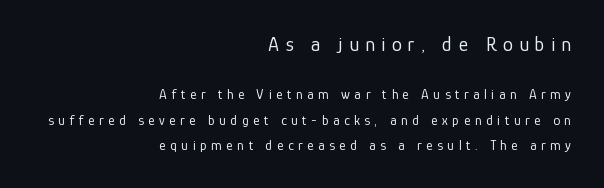
{"italic": "no", "bold": "no", "underline": "no", "align": "right", "line_spacing_ratio": 1.84, "letter_spacing": "wide", "letter_spacing_em": 0.32, "larger_block": "first", "size_ratio": 1.43, "glyph_px": 20}
